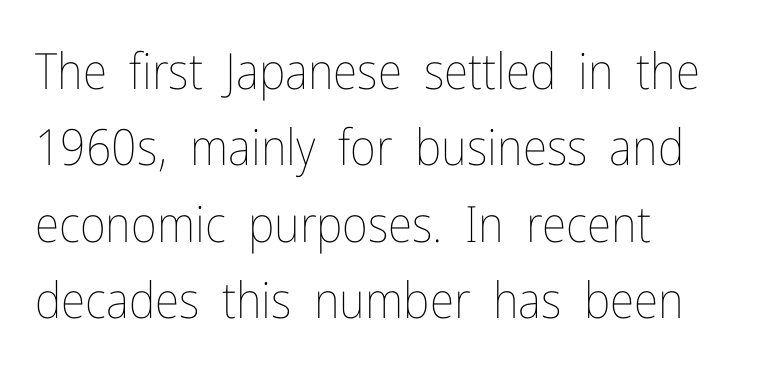
The image shows 50 px thin, condensed type, upright; set left-aligned, normal line spacing (1.53x), normal letter spacing, not underlined; low stroke contrast and a medium x-height.
